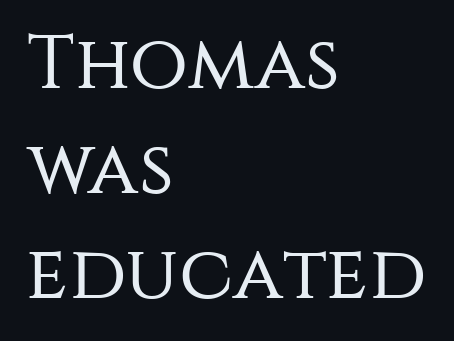
Caption: standard tracking, unaltered. You could not count columns in this text — the font is proportionally spaced. Compared with a typical body face, this is equally light or lighter still. The string is rendered with underlining switched off.
